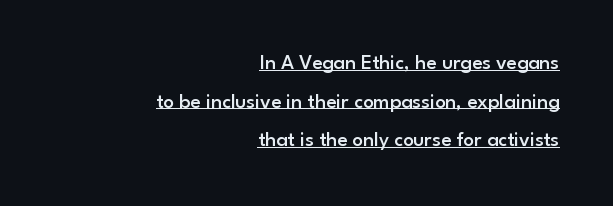
The image shows 21 px text type, upright; set right-aligned, line spacing 1.84x, normal letter spacing, underlined.
